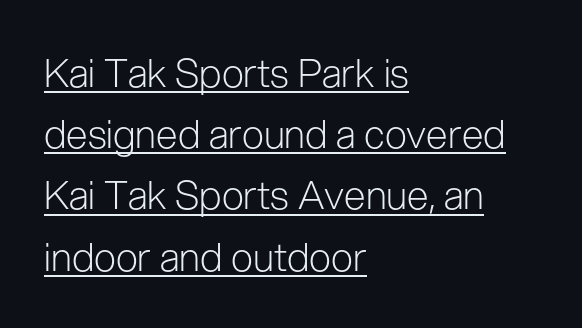
The image shows 39 px light sans-serif type, upright; set left-aligned, normal line spacing (1.57x), normal letter spacing, underlined; low stroke contrast and a medium x-height.
